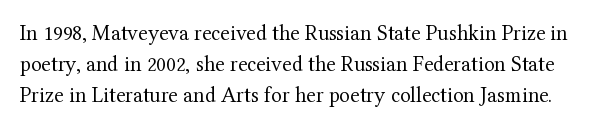
Tracking value appears to be zero — textbook default spacing. The typesetting does not lean heavy: it is not bold. Descenders are the only things crossing below the line. Successive baselines arrive at the customary interval. No italicization has been applied; the sample stays upright.
